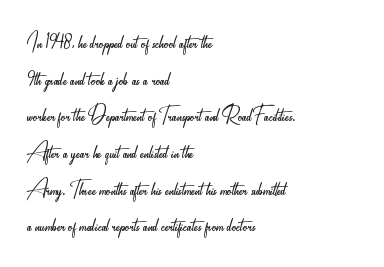
Q: Is the text bold? A: No.
Q: Is the text italic (slanted)? A: Yes.
Q: Is the typeface a serif or a sans-serif typeface? A: Sans-serif.
Q: Is the text underlined? A: No.
Q: How is the paragraph aligned? A: Left-aligned.
Q: Is the spacing between letters normal or unusually wide? A: Normal.
Q: Is the spacing between lines tight, normal or loose? A: Normal.
Q: Width (condensed, normal, or wide)? A: Condensed.
Q: Stroke contrast? A: Low.
Q: x-height? A: Small.
Q: Monospaced? A: No.
